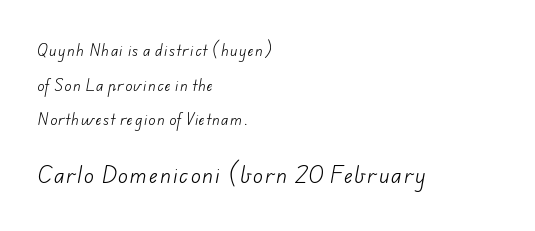
The image shows 20 px text type; set left-aligned, loose line spacing (2.48x), not underlined; the second (bottom) block is 1.43x larger.
